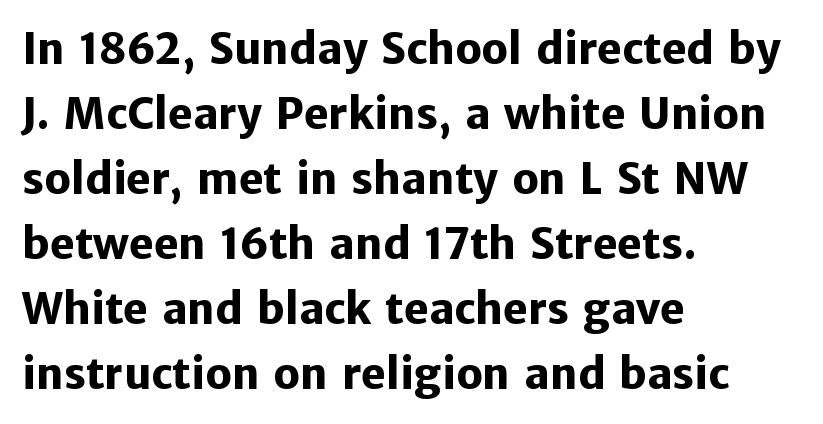
{"serif": "no", "italic": "no", "bold": "yes", "weight": "heavy", "width": "normal", "stroke_contrast": "low", "x_height": "medium", "monospaced": "no", "underline": "no", "align": "left", "line_spacing": "normal", "line_spacing_ratio": 1.55, "letter_spacing": "normal", "letter_spacing_em": 0.0, "glyph_px": 42}
